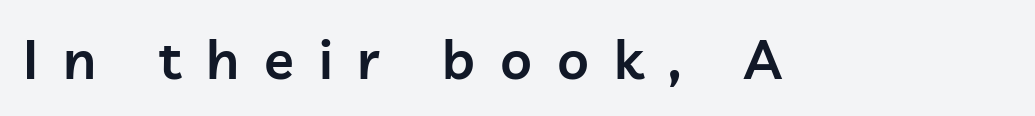
Has an underline been added? It has not. Typographically, this falls in the sans-serif category. Tracking value appears strongly positive — letters spread wide. Think of a printed novel: that variable character pitch is what you see here. Ordinary non-slanted type is in use.
